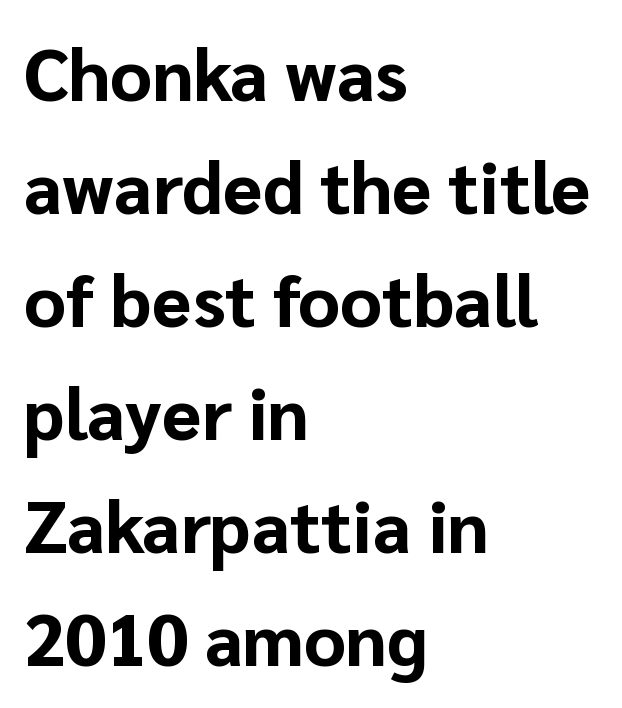
The image shows 72 px bold sans-serif type, upright; set left-aligned, normal line spacing (1.57x), normal letter spacing, not underlined; low stroke contrast and a medium x-height.
